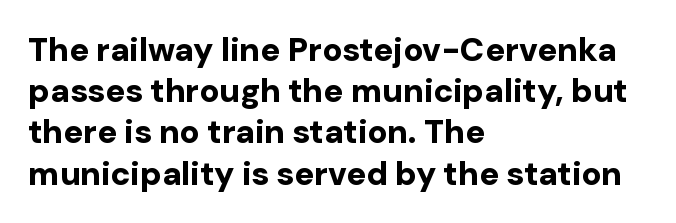
Q: Is the text bold? A: Yes.
Q: Is the text italic (slanted)? A: No, it is upright.
Q: Is the typeface a serif or a sans-serif typeface? A: Sans-serif.
Q: Is the text underlined? A: No.
Q: How is the paragraph aligned? A: Left-aligned.
Q: Is the spacing between letters normal or unusually wide? A: Normal.
Q: Is the spacing between lines tight, normal or loose? A: Normal.
Q: Width (condensed, normal, or wide)? A: Normal.
Q: Stroke contrast? A: Low.
Q: x-height? A: Medium.
Q: Monospaced? A: No.
